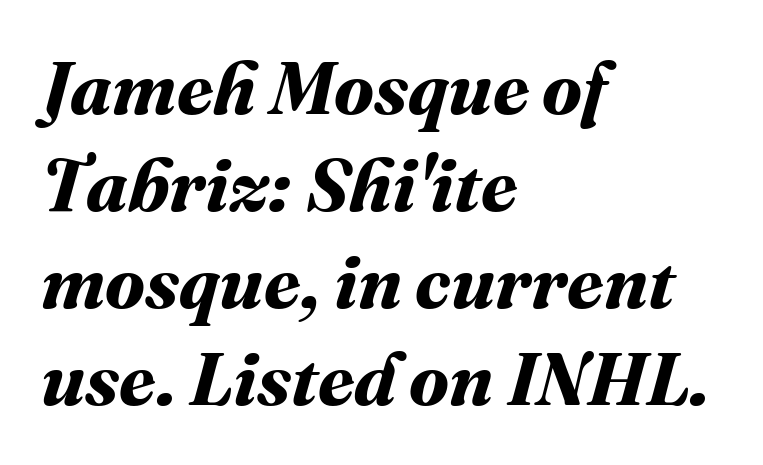
The space between consecutive lines is moderate. Looks like regular typesetting: each glyph gets only the width it needs. These lines keep a tight, regular rhythm from letter to letter. Weight: bold. All the whitespace from short lines collects on the right.
